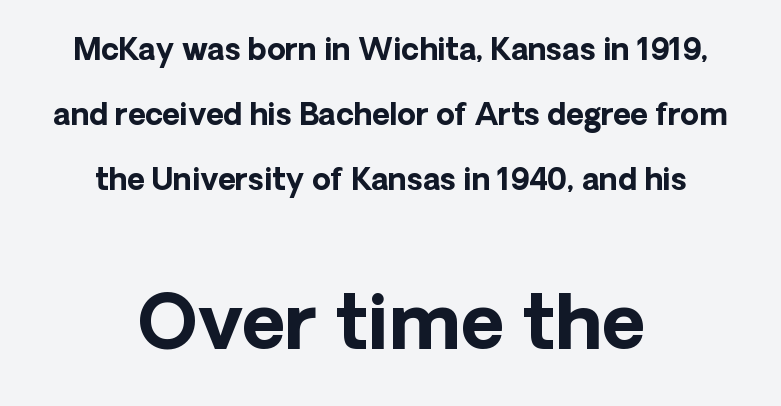
{"serif": "no", "italic": "no", "bold": "yes", "weight": "bold", "width": "normal", "stroke_contrast": "low", "x_height": "medium", "monospaced": "no", "underline": "no", "align": "center", "line_spacing": "loose", "line_spacing_ratio": 2.17, "letter_spacing": "normal", "letter_spacing_em": 0.0, "larger_block": "second", "size_ratio": 2.5, "glyph_px": 75}
